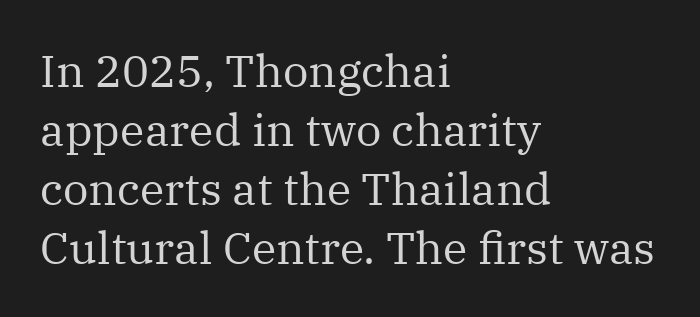
{"serif": "yes", "italic": "no", "bold": "no", "weight": "regular", "width": "normal", "stroke_contrast": "medium", "x_height": "medium", "monospaced": "no", "underline": "no", "align": "left", "line_spacing": "normal", "line_spacing_ratio": 1.31, "letter_spacing": "normal", "letter_spacing_em": 0.0, "glyph_px": 45}
